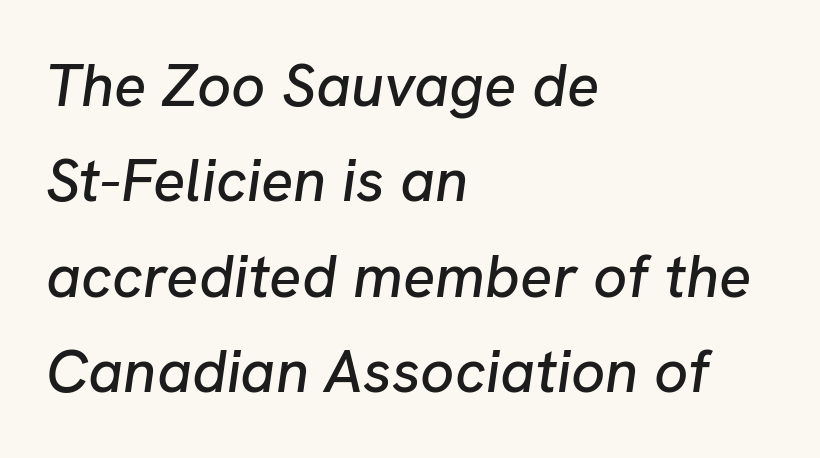
{"italic": "yes", "lean": "right", "slant_degrees": 8, "width": "normal", "stroke_contrast": "low", "x_height": "medium", "monospaced": "no", "underline": "no", "align": "left", "line_spacing": "normal", "line_spacing_ratio": 1.59, "letter_spacing": "normal", "letter_spacing_em": 0.0, "glyph_px": 60}
